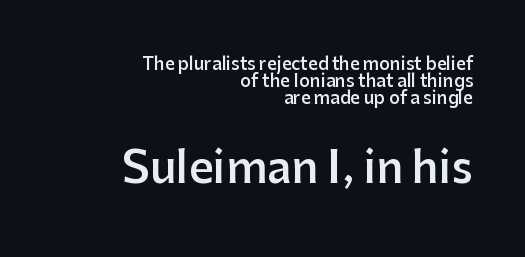
The image shows 43 px semibold sans-serif type, upright; set right-aligned, tight line spacing (0.99x), normal letter spacing, not underlined; the second (bottom) block is 2.53x larger; low stroke contrast and a medium x-height.
